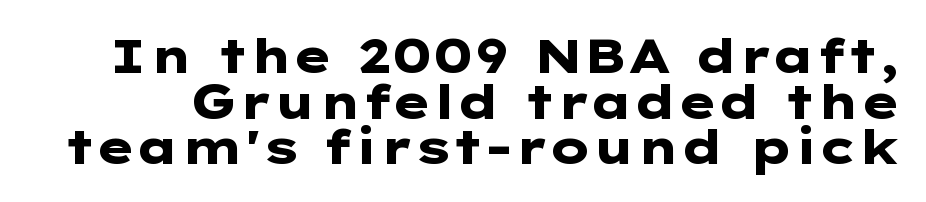
Short note: letters normally spaced. Summary of weight: heavy, a full bold. Are there feet on the stems? There aren't — it's a sans. This is roman type, the default non-slanted kind.
